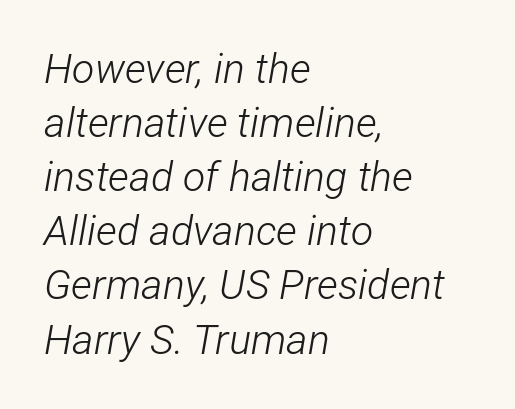
The image shows 41 px light, condensed type, italic (leaning right); set left-aligned, normal line spacing (1.32x), normal letter spacing, not underlined; low stroke contrast and a medium x-height.
